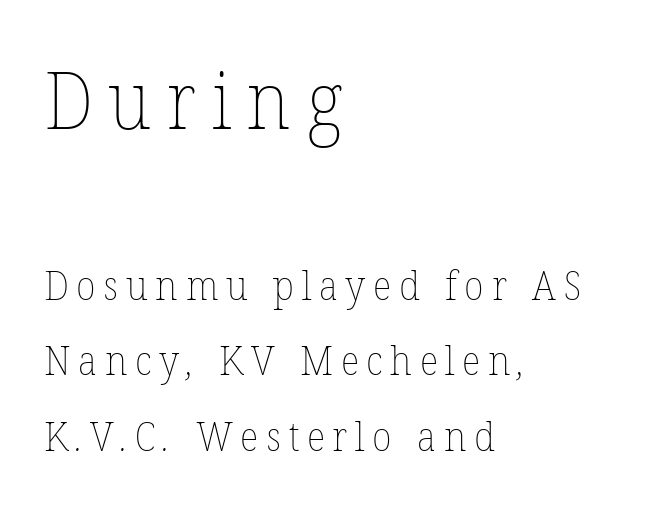
{"bold": "no", "weight": "thin", "width": "normal", "stroke_contrast": "low", "x_height": "medium", "monospaced": "no", "underline": "no", "align": "left", "line_spacing_ratio": 1.89, "larger_block": "first", "size_ratio": 1.98, "glyph_px": 79}
